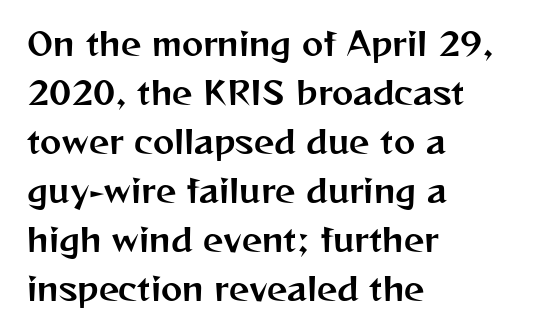
Q: Is the text italic (slanted)? A: No, it is upright.
Q: Is the typeface a serif or a sans-serif typeface? A: Sans-serif.
Q: Is the text underlined? A: No.
Q: How is the paragraph aligned? A: Left-aligned.
Q: Is the spacing between letters normal or unusually wide? A: Normal.
Q: Is the spacing between lines tight, normal or loose? A: Normal.
Q: Width (condensed, normal, or wide)? A: Normal.
Q: Stroke contrast? A: Medium.
Q: x-height? A: Medium.
Q: Monospaced? A: No.
